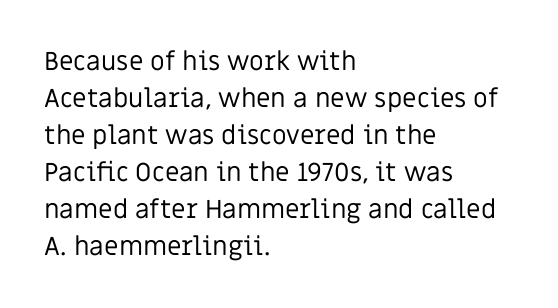
Rule under the text: the space is simply empty. The tracking reads as untouched default to a designer's eye. Compared with a typical body face, this is equally light or lighter still. A student would call this left alignment; a typographer would say flush left, rag right. The rows are spaced the way most documents space them.
